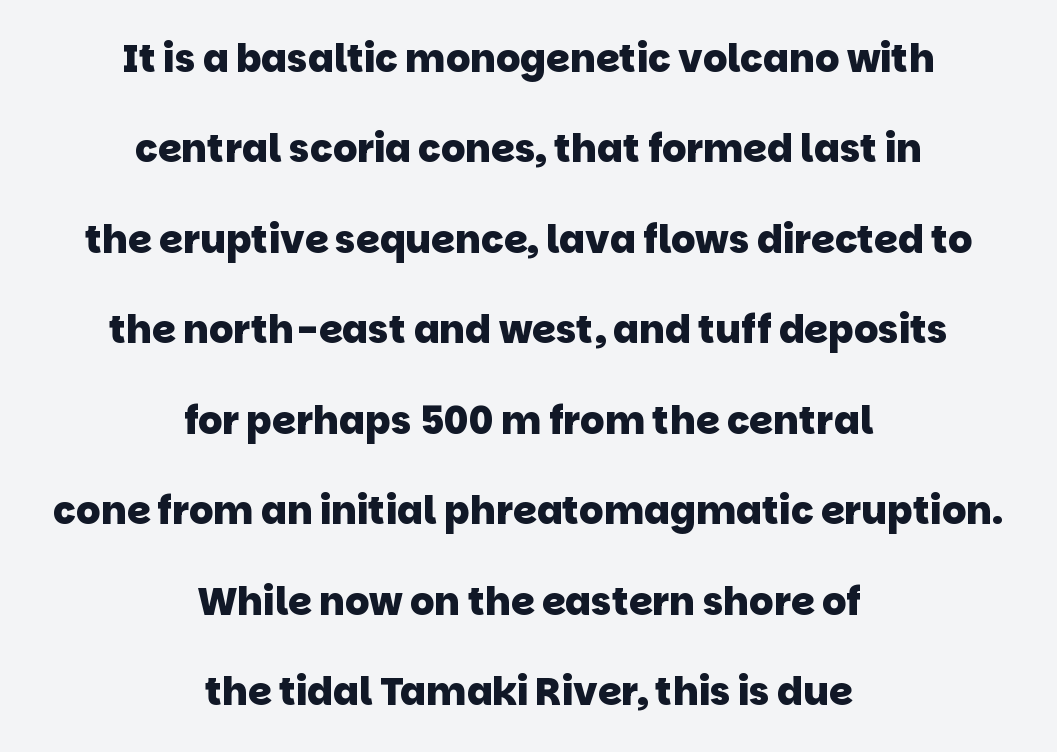
The passage shown has conventional tracking throughout. Which margin do the lines hug? Neither — every line sits in the middle. Is there much room between lines? Yes — plenty of vertical air separates them. Proportional: the letters do not fall into vertical columns. Only glyphs here, with clear space below each row. Examine the stroke ends and you'll find no serifs.
